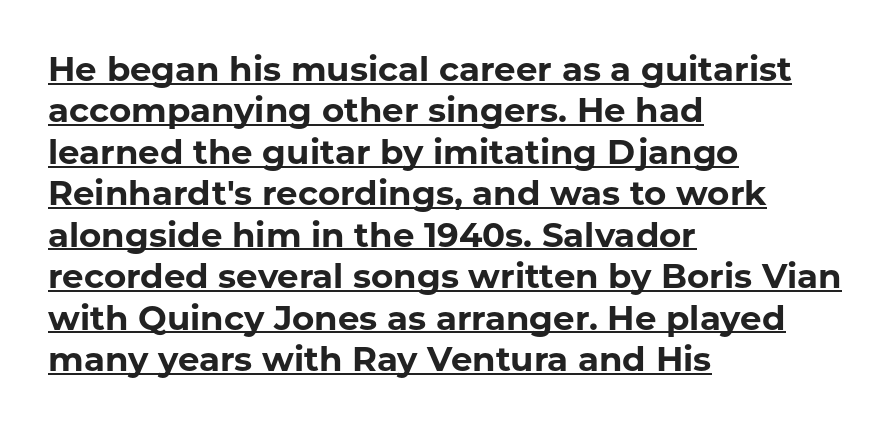
Q: Is the text bold? A: Yes.
Q: Is the text italic (slanted)? A: No, it is upright.
Q: Is the typeface a serif or a sans-serif typeface? A: Sans-serif.
Q: Is the text underlined? A: Yes.
Q: How is the paragraph aligned? A: Left-aligned.
Q: Is the spacing between letters normal or unusually wide? A: Normal.
Q: Width (condensed, normal, or wide)? A: Normal.
Q: Stroke contrast? A: Low.
Q: x-height? A: Medium.
Q: Monospaced? A: No.
